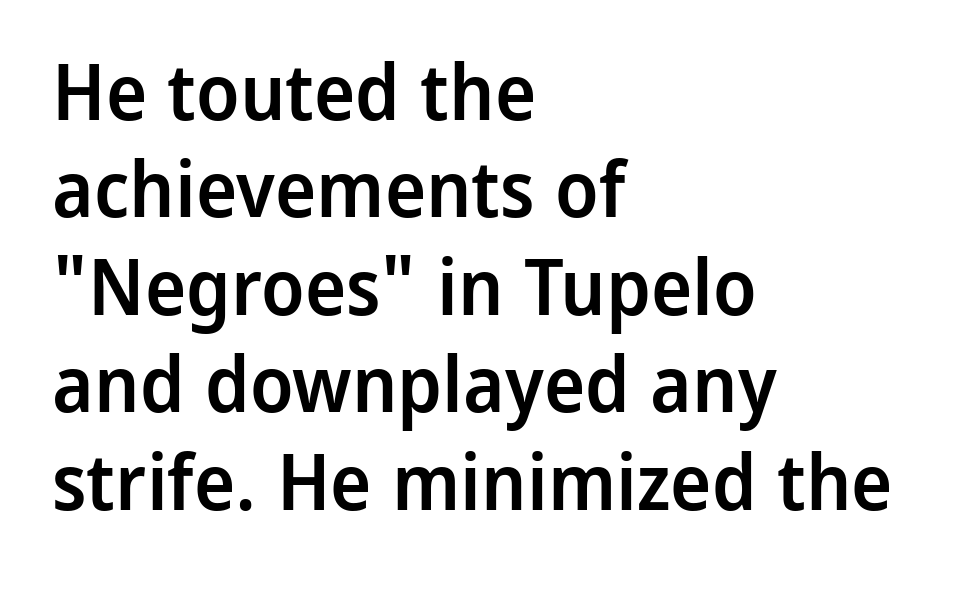
{"serif": "no", "italic": "no", "bold": "semi", "weight": "semibold", "width": "normal", "stroke_contrast": "low", "x_height": "medium", "monospaced": "no", "underline": "no", "align": "left", "line_spacing": "normal", "line_spacing_ratio": 1.25, "letter_spacing": "normal", "letter_spacing_em": 0.0, "glyph_px": 78}
